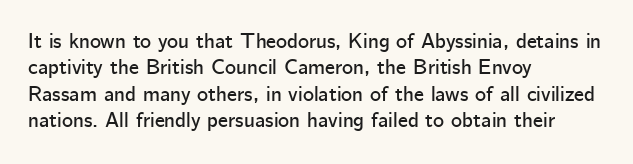
The image shows 21 px text type, upright; set left-aligned, normal line spacing (1.26x), normal letter spacing, not underlined.
